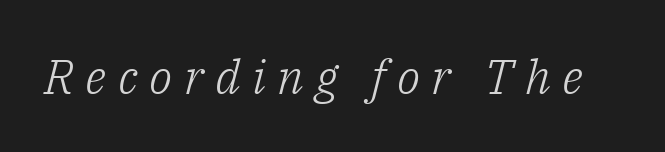
The image shows 48 px light serif type, italic (leaning right); set unusually wide letter spacing (+0.24 em), not underlined; low stroke contrast and a medium x-height.
